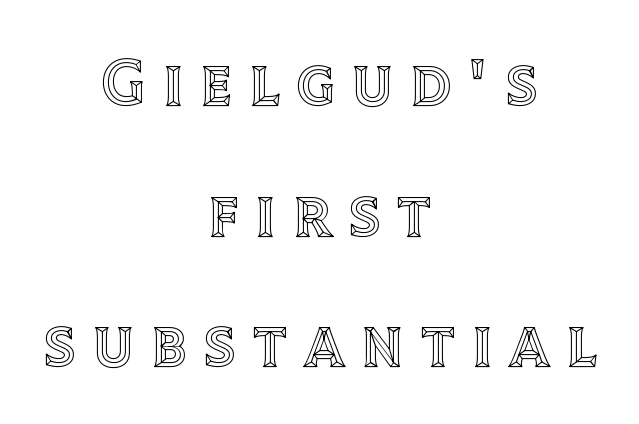
The image shows 66 px text type, upright; set centered, loose line spacing (1.98x), unusually wide letter spacing (+0.26 em), not underlined; a large x-height.
